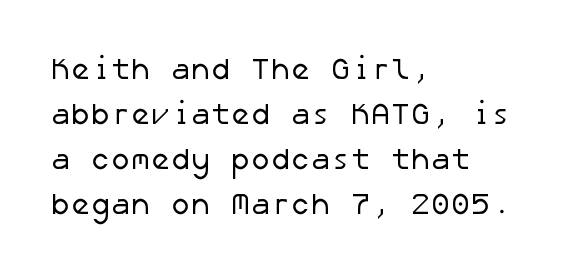
The image shows 30 px regular-weight sans-serif type; set left-aligned, normal line spacing (1.5x), normal letter spacing, not underlined; low stroke contrast and a medium x-height.
